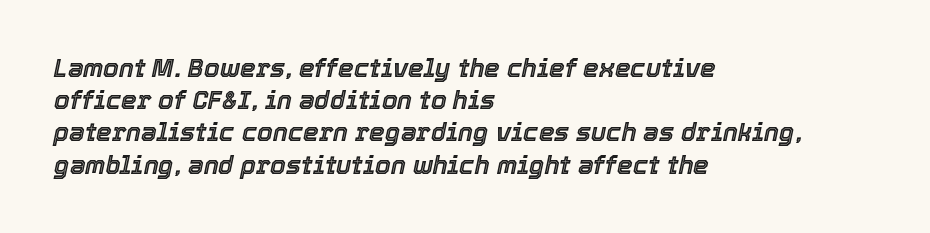
{"italic": "yes", "lean": "right", "slant_degrees": 12, "underline": "no", "align": "left", "line_spacing": "normal", "line_spacing_ratio": 1.29, "letter_spacing": "normal", "letter_spacing_em": 0.0, "glyph_px": 25}
